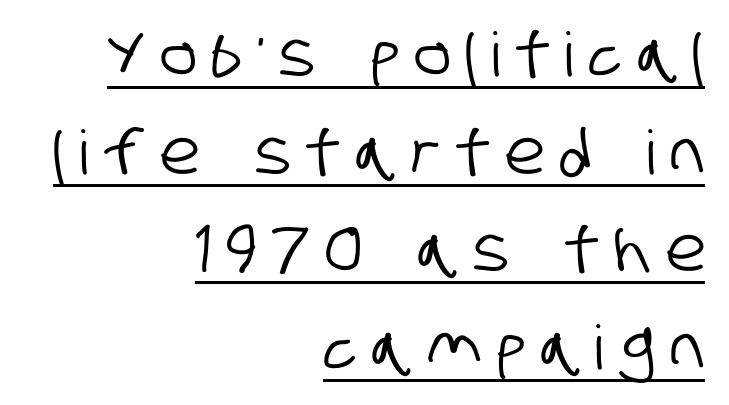
Q: Is the typeface a serif or a sans-serif typeface? A: Sans-serif.
Q: Is the text underlined? A: Yes.
Q: How is the paragraph aligned? A: Right-aligned.
Q: Is the spacing between letters normal or unusually wide? A: Unusually wide.
Q: Is the spacing between lines tight, normal or loose? A: Normal.
Q: Width (condensed, normal, or wide)? A: Condensed.
Q: Stroke contrast? A: Low.
Q: x-height? A: Large.
Q: Monospaced? A: No.
